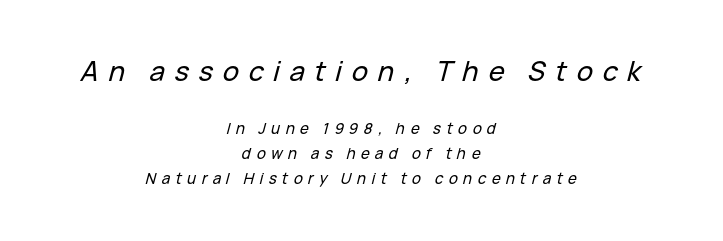
A typesetter would mark this as italic. Words appear elongated and porous because spacing is wide. A centered setting, common on invitations and titles, is used for this passage. Unmarked baselines from the first word to the last. Character size in the leading block exceeds that of the trailing block. The rows are spaced the way most documents space them.
